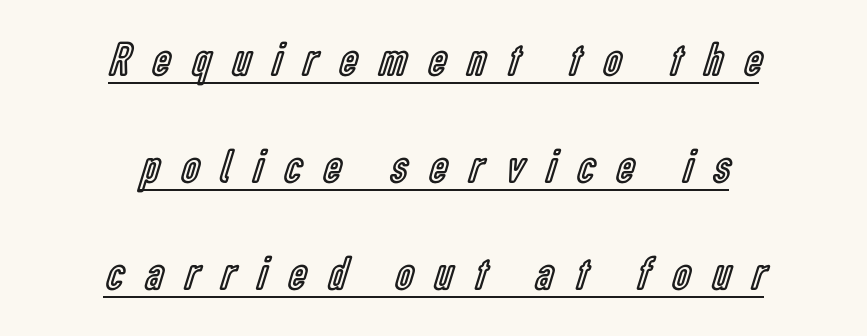
The tracking reads as deliberately expanded to a designer's eye. The rendering uses natural spacing where letterforms have individual widths. Typeset on center — no edge is straight. Like a heading marked for emphasis, these lines bear an underscore.
